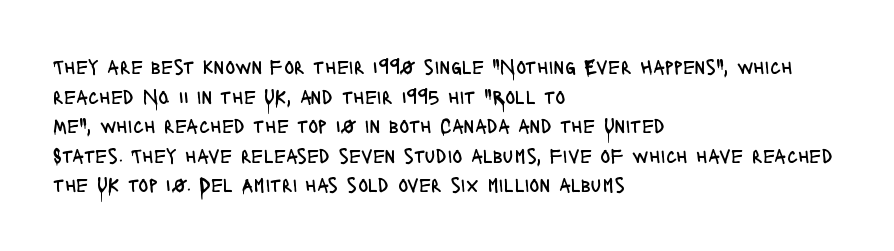
Quick note: underline off. Do the letters lean? They stand straight. The text block is weighted toward the left margin, trailing off unevenly rightward. This rendering leaves character spacing at its baseline value. Vertical spacing — default.
